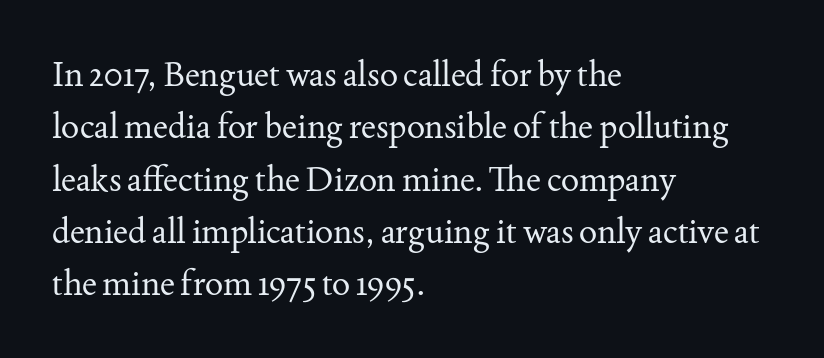
{"serif": "yes", "italic": "no", "bold": "no", "weight": "regular", "width": "normal", "stroke_contrast": "medium", "x_height": "small", "monospaced": "no", "underline": "no", "align": "left", "line_spacing": "normal", "line_spacing_ratio": 1.54, "letter_spacing": "normal", "letter_spacing_em": 0.0, "glyph_px": 34}
